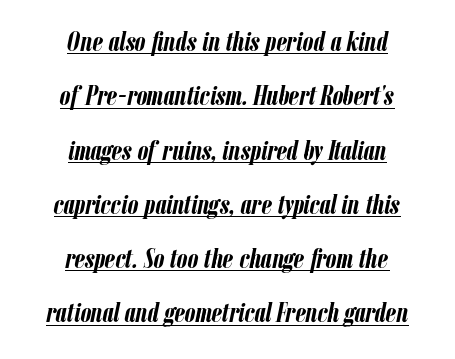
{"italic": "yes", "lean": "right", "slant_degrees": 12, "bold": "yes", "underline": "yes", "align": "center", "line_spacing": "loose", "line_spacing_ratio": 2.01, "letter_spacing": "normal", "letter_spacing_em": 0.0, "glyph_px": 27}
